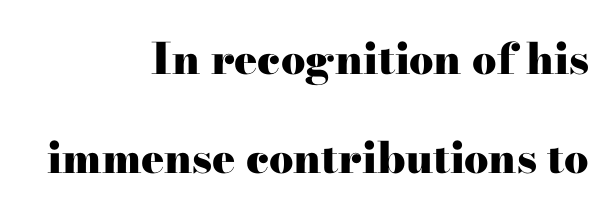
Check where the strokes stop: tiny serifs finish them off. A typesetter would call this leading open, well beyond the default. The face used here is proportionally spaced, like ordinary book or web type. Bold? Absolutely — the strokes are thick and heavy. Horizontally, the lines are justified to the trailing edge only. In terms of posture, this sample is upright.
